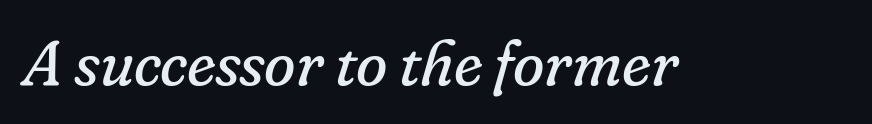
{"serif": "yes", "italic": "yes", "lean": "right", "slant_degrees": 16, "bold": "no", "weight": "regular", "width": "normal", "stroke_contrast": "low", "x_height": "small", "monospaced": "no", "underline": "no", "letter_spacing": "normal", "letter_spacing_em": 0.0, "glyph_px": 64}
